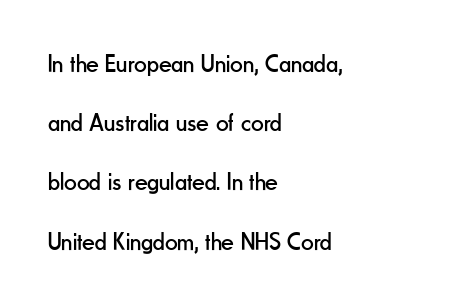
{"italic": "no", "bold": "no", "underline": "no", "align": "left", "line_spacing": "loose", "line_spacing_ratio": 2.37, "letter_spacing": "normal", "letter_spacing_em": 0.0, "glyph_px": 25}
